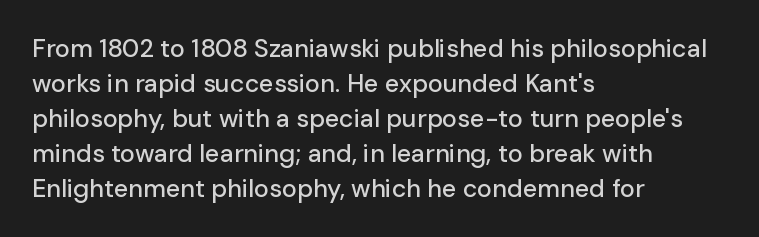
{"italic": "no", "underline": "no", "align": "left", "line_spacing": "normal", "line_spacing_ratio": 1.4, "letter_spacing": "normal", "letter_spacing_em": 0.0, "glyph_px": 25}
